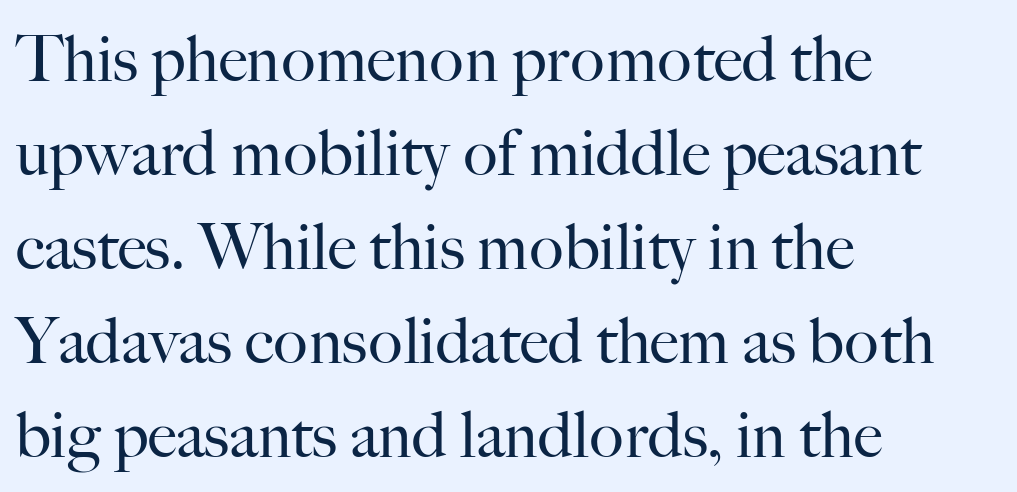
The image shows 64 px regular-weight serif type, upright; set left-aligned, normal line spacing (1.47x), normal letter spacing, not underlined; high stroke contrast and a small x-height.
